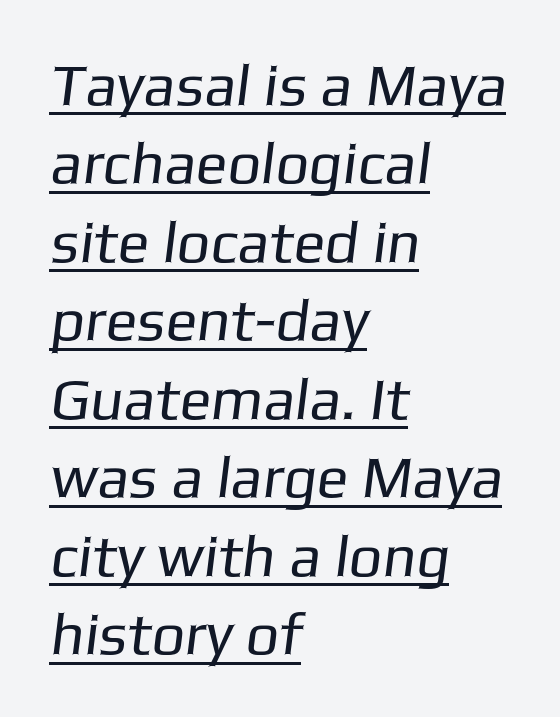
Q: Is the text bold? A: No.
Q: Is the typeface a serif or a sans-serif typeface? A: Sans-serif.
Q: Is the text underlined? A: Yes.
Q: How is the paragraph aligned? A: Left-aligned.
Q: Is the spacing between letters normal or unusually wide? A: Normal.
Q: Is the spacing between lines tight, normal or loose? A: Normal.
Q: Width (condensed, normal, or wide)? A: Normal.
Q: Stroke contrast? A: Low.
Q: x-height? A: Medium.
Q: Monospaced? A: No.
